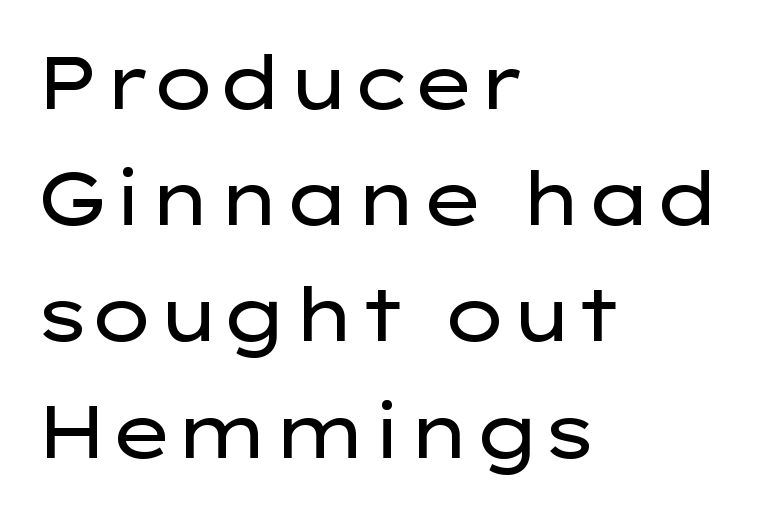
The image shows 74 px regular-weight, wide sans-serif type, upright; set left-aligned, normal line spacing (1.57x), normal letter spacing, not underlined; low stroke contrast and a medium x-height.
